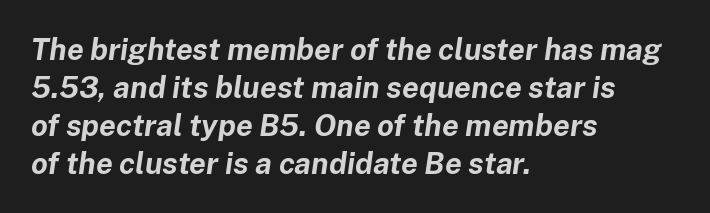
{"italic": "yes", "lean": "right", "slant_degrees": 8, "bold": "yes", "weight": "bold", "width": "normal", "stroke_contrast": "low", "x_height": "medium", "monospaced": "no", "underline": "no", "align": "left", "line_spacing": "normal", "line_spacing_ratio": 1.27, "letter_spacing": "normal", "letter_spacing_em": 0.0, "glyph_px": 30}
